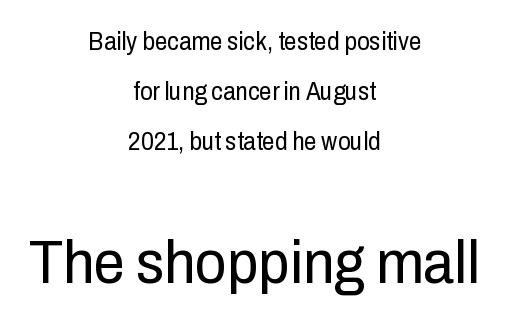
No extra ink here — the face is not bold. Is the letter spacing exaggerated? No — it looks like the ordinary default. Does the type have serifs? No, each stem ends abruptly. Interline gaps are noticeably wide in this sample. The face used here is proportionally spaced, like ordinary book or web type.
